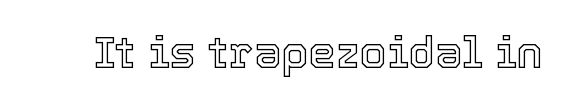
Q: Is the text italic (slanted)? A: No, it is upright.
Q: Is the text underlined? A: No.
Q: Is the spacing between letters normal or unusually wide? A: Normal.
Q: Width (condensed, normal, or wide)? A: Normal.
Q: x-height? A: Medium.
Q: Monospaced? A: No.
